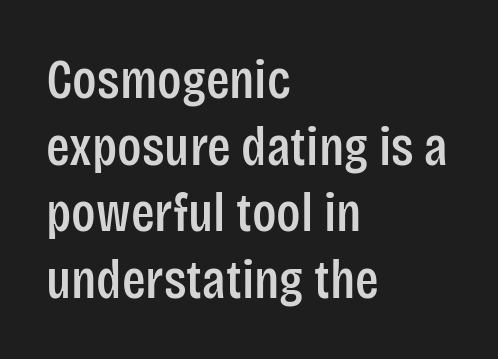
Q: Is the text italic (slanted)? A: No, it is upright.
Q: Is the typeface a serif or a sans-serif typeface? A: Sans-serif.
Q: Is the text underlined? A: No.
Q: How is the paragraph aligned? A: Left-aligned.
Q: Is the spacing between letters normal or unusually wide? A: Normal.
Q: Width (condensed, normal, or wide)? A: Condensed.
Q: Stroke contrast? A: Low.
Q: x-height? A: Large.
Q: Monospaced? A: No.
